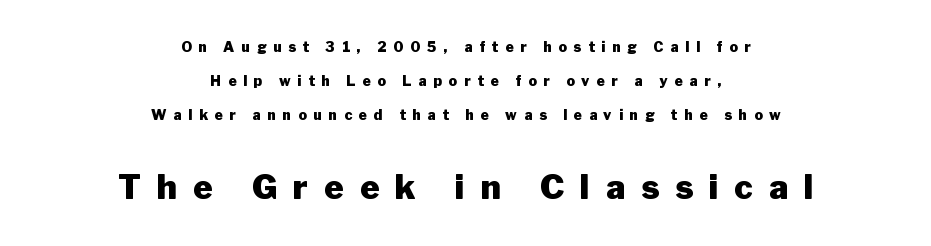
The image shows 33 px heavy sans-serif type, upright; set centered, loose line spacing (2.44x), unusually wide letter spacing (+0.49 em), not underlined; the second (bottom) block is 2.36x larger; low stroke contrast and a medium x-height.
